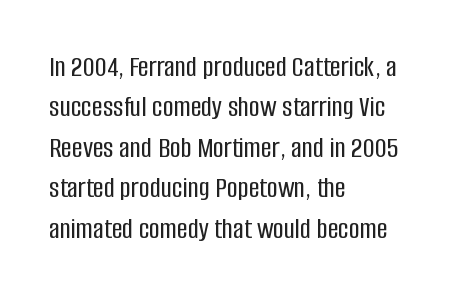
Character widths vary here, with narrow letters taking less room than wide ones. Rendered with straight, roman letterforms. Casual observation: everything's shoved over to the left. Any mark beneath the type? The region is blank. Typographically, this falls in the sans-serif category. Is the letter spacing exaggerated? No — it looks like the ordinary default.
